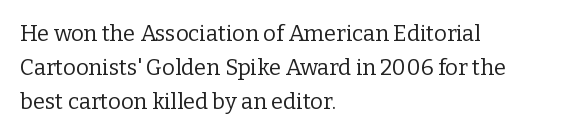
The image shows 22 px text type, upright; set left-aligned, normal line spacing (1.55x), normal letter spacing, not underlined.
